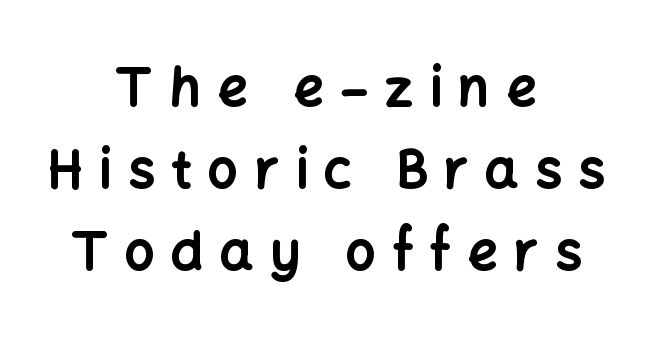
The image shows 53 px bold sans-serif type, upright; set centered, normal line spacing (1.55x), unusually wide letter spacing (+0.31 em), not underlined; low stroke contrast and a medium x-height.
